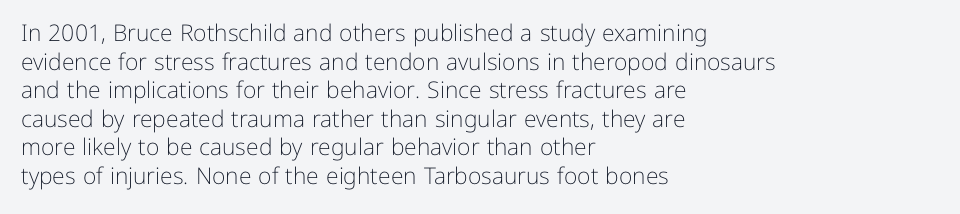
Q: Is the text bold? A: No.
Q: Is the text italic (slanted)? A: No, it is upright.
Q: Is the text underlined? A: No.
Q: How is the paragraph aligned? A: Left-aligned.
Q: Is the spacing between letters normal or unusually wide? A: Normal.
